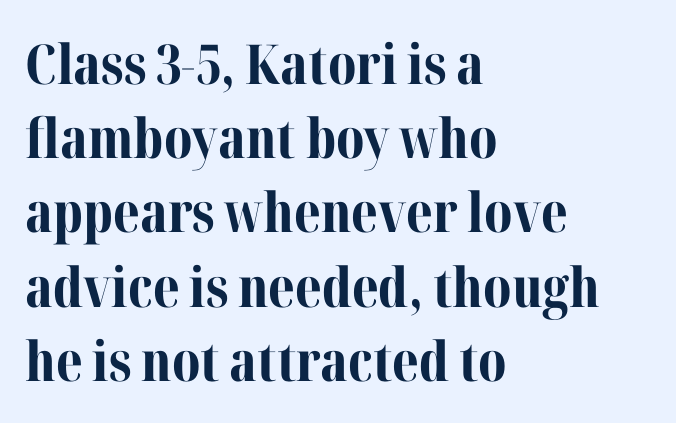
Q: Is the text bold? A: Yes.
Q: Is the text italic (slanted)? A: No, it is upright.
Q: Is the typeface a serif or a sans-serif typeface? A: Serif.
Q: Is the text underlined? A: No.
Q: How is the paragraph aligned? A: Left-aligned.
Q: Is the spacing between letters normal or unusually wide? A: Normal.
Q: Is the spacing between lines tight, normal or loose? A: Normal.
Q: Width (condensed, normal, or wide)? A: Normal.
Q: Stroke contrast? A: Medium.
Q: x-height? A: Medium.
Q: Monospaced? A: No.
